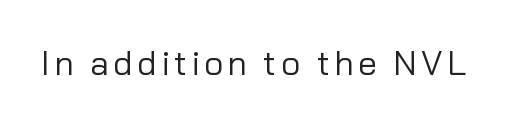
{"serif": "no", "italic": "no", "bold": "no", "weight": "regular", "width": "normal", "stroke_contrast": "low", "x_height": "medium", "monospaced": "no", "underline": "no", "glyph_px": 34}
